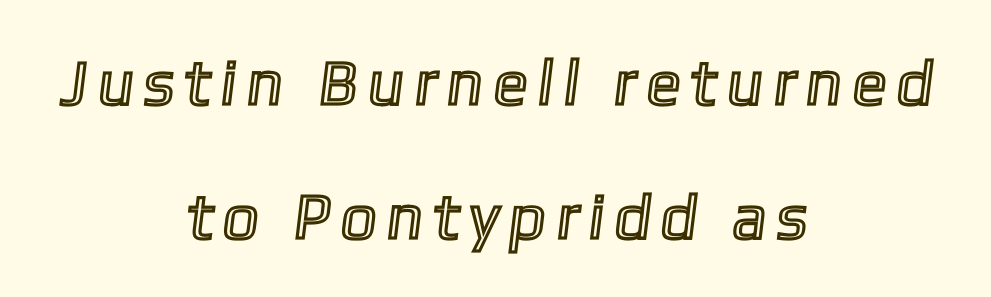
Q: Is the text underlined? A: No.
Q: How is the paragraph aligned? A: Centered.
Q: Is the spacing between letters normal or unusually wide? A: Unusually wide.
Q: Is the spacing between lines tight, normal or loose? A: Loose.
Q: Width (condensed, normal, or wide)? A: Condensed.
Q: x-height? A: Medium.
Q: Monospaced? A: No.
